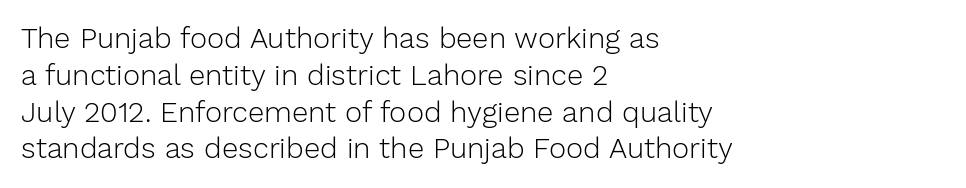
Spacing verdict: proportional, widths tailored to each character. A typesetter would call this zero additional tracking. The rendering uses a moderate line-height, typical for paragraphs. The font sits on the lighter half of the weight spectrum, regular included.
